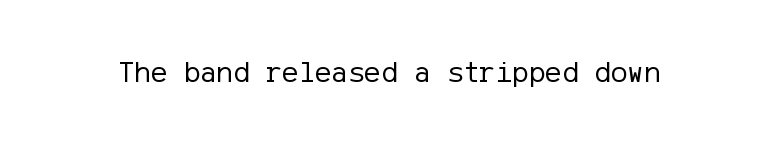
{"serif": "no", "italic": "no", "bold": "no", "weight": "regular", "width": "normal", "stroke_contrast": "low", "x_height": "medium", "underline": "no", "letter_spacing": "normal", "letter_spacing_em": 0.0, "glyph_px": 31}
